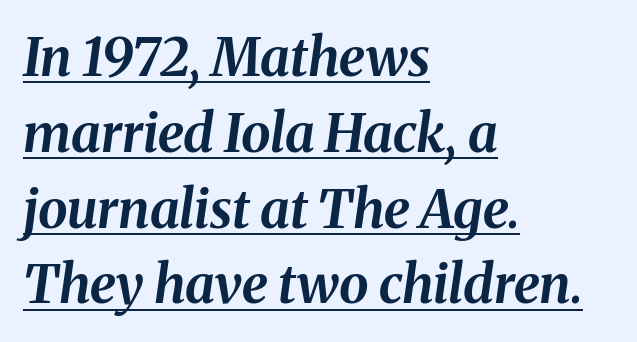
{"italic": "yes", "lean": "right", "slant_degrees": 8, "bold": "yes", "weight": "bold", "width": "normal", "stroke_contrast": "medium", "x_height": "medium", "monospaced": "no", "underline": "yes", "align": "left", "line_spacing": "normal", "line_spacing_ratio": 1.43, "letter_spacing": "normal", "letter_spacing_em": 0.0, "glyph_px": 53}
